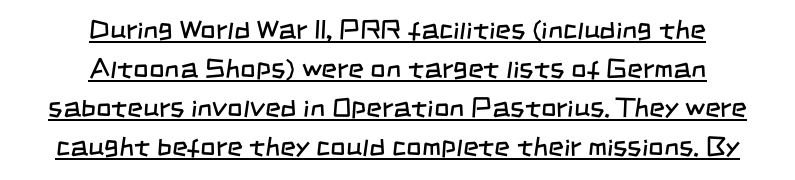
Q: Is the text bold? A: No.
Q: Is the text underlined? A: Yes.
Q: How is the paragraph aligned? A: Centered.
Q: Is the spacing between letters normal or unusually wide? A: Normal.
Q: Is the spacing between lines tight, normal or loose? A: Normal.
